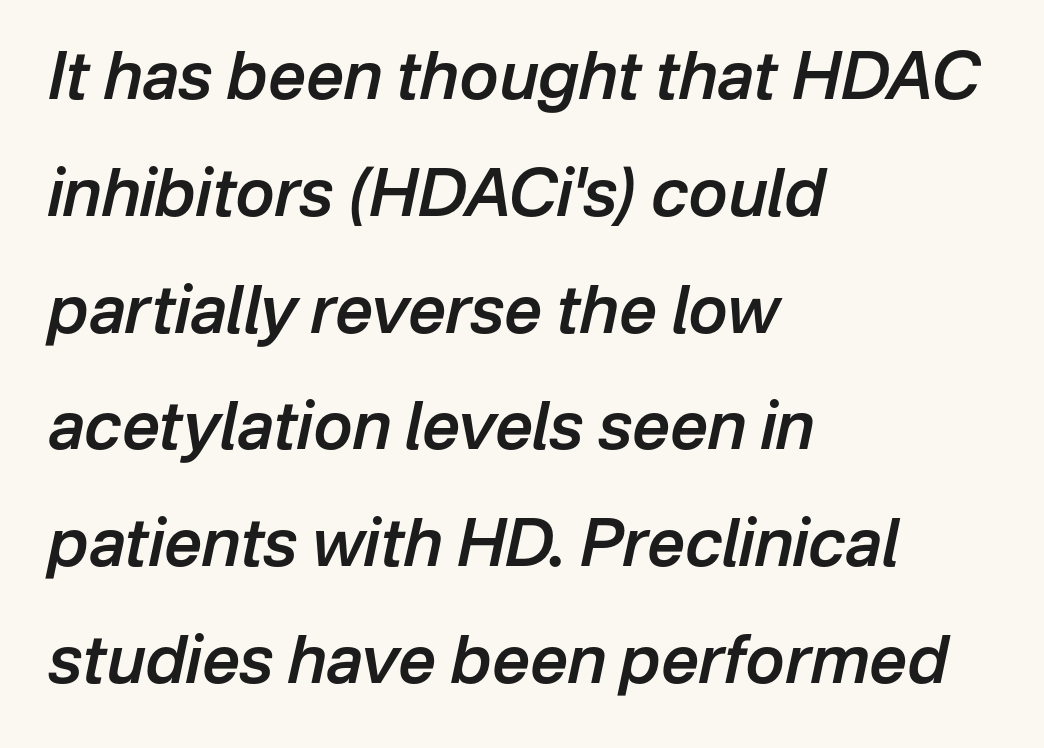
The face used here has a pronounced slope to its letters. The line texture is even and compact thanks to regular tracking. I'd describe the lettering as semibold — firm but not a full bold. The words here are not underlined.
